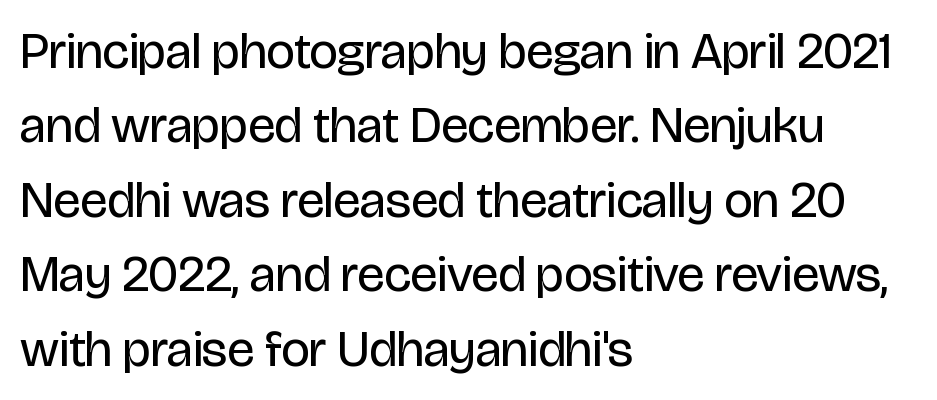
The image shows 51 px regular-weight, condensed sans-serif type, upright; set left-aligned, normal line spacing (1.46x), normal letter spacing, not underlined; low stroke contrast and a large x-height.
